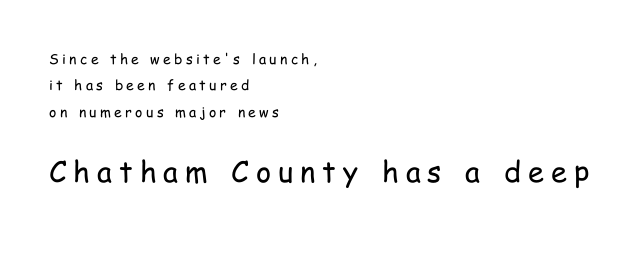
{"serif": "no", "italic": "no", "bold": "no", "weight": "regular", "width": "condensed", "stroke_contrast": "low", "x_height": "medium", "monospaced": "no", "underline": "no", "align": "left", "line_spacing_ratio": 1.88, "letter_spacing": "wide", "letter_spacing_em": 0.24, "larger_block": "second", "size_ratio": 2.07, "glyph_px": 29}
